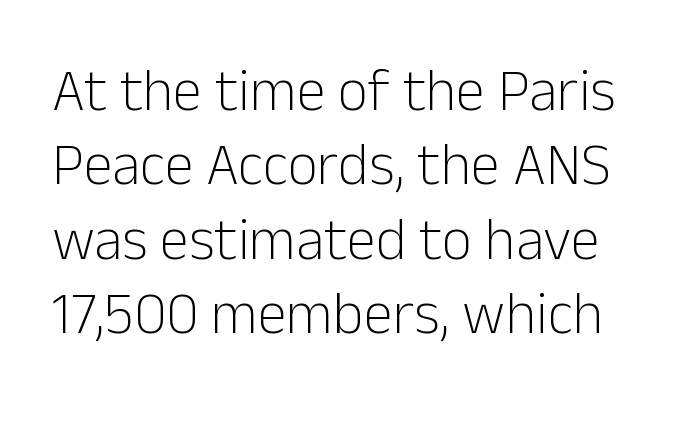
{"serif": "no", "italic": "no", "bold": "no", "weight": "light", "width": "normal", "stroke_contrast": "low", "x_height": "medium", "monospaced": "no", "underline": "no", "line_spacing": "normal", "line_spacing_ratio": 1.26, "letter_spacing": "normal", "letter_spacing_em": 0.0, "glyph_px": 59}
